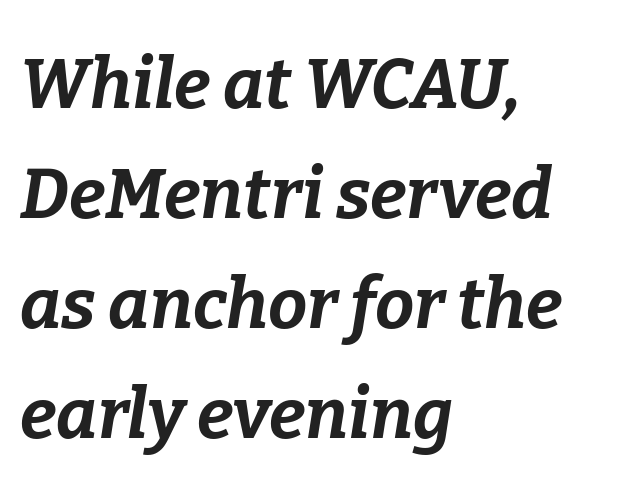
Leading: standard. One-word summary of the alignment: left. Anything drawn beneath the words? Only blank space. The letters are slanted; this is an italic face.
